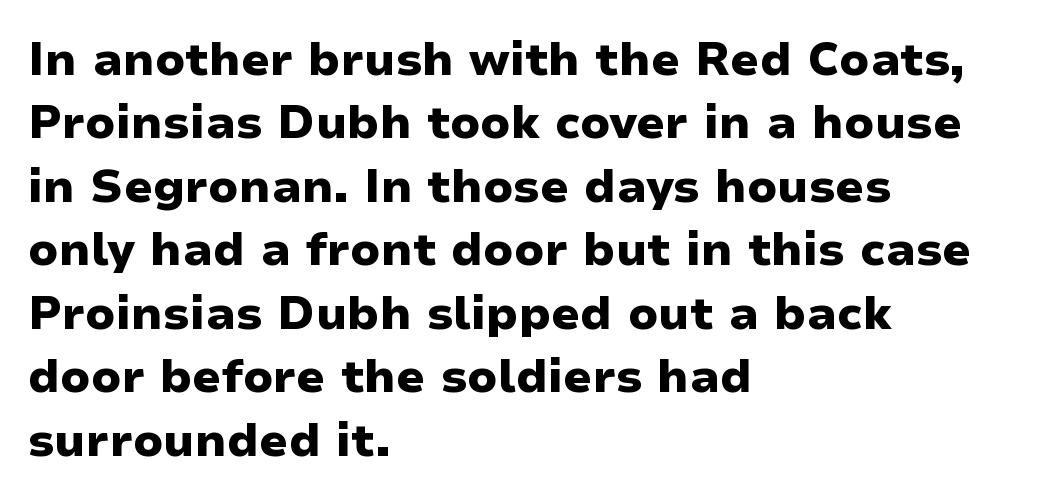
The image shows 46 px heavy, wide sans-serif type, upright; set left-aligned, normal line spacing (1.38x), normal letter spacing, not underlined; low stroke contrast and a medium x-height.
